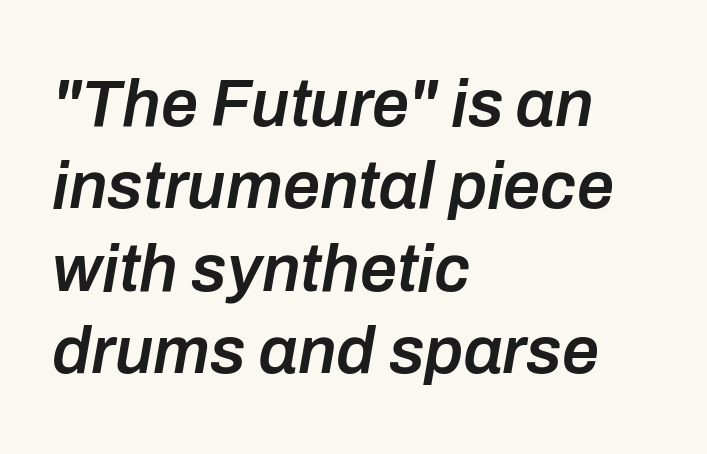
Q: Is the text bold? A: Semi-bold.
Q: Is the text italic (slanted)? A: Yes, it leans right by about 10 degrees.
Q: Is the text underlined? A: No.
Q: How is the paragraph aligned? A: Left-aligned.
Q: Is the spacing between letters normal or unusually wide? A: Normal.
Q: Is the spacing between lines tight, normal or loose? A: Normal.
Q: Width (condensed, normal, or wide)? A: Normal.
Q: Stroke contrast? A: Low.
Q: x-height? A: Medium.
Q: Monospaced? A: No.
